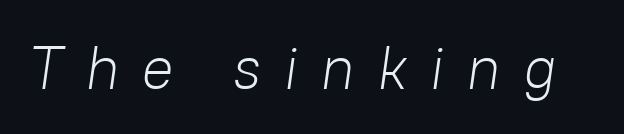
Q: Is the text bold? A: No.
Q: Is the text italic (slanted)? A: Yes, it leans right by about 8 degrees.
Q: Is the text underlined? A: No.
Q: Is the spacing between letters normal or unusually wide? A: Unusually wide.
Q: Width (condensed, normal, or wide)? A: Normal.
Q: Stroke contrast? A: Low.
Q: x-height? A: Medium.
Q: Monospaced? A: No.
